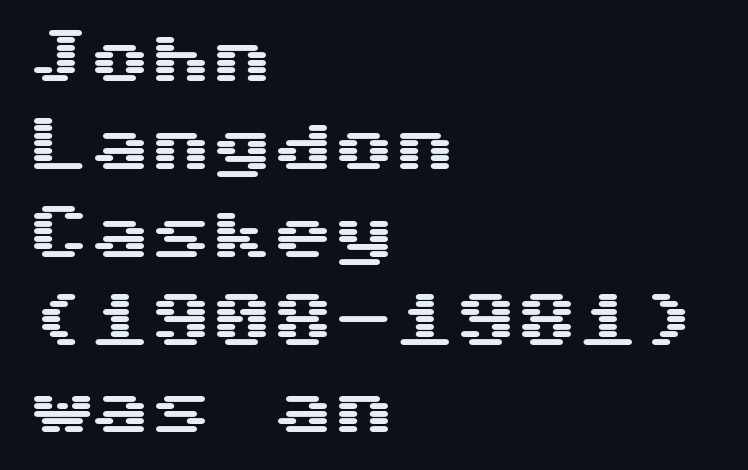
Look at the tracking — it's just the regular setting, nothing added. The ragged edge is on the right, which tells us the setting is flush left. The gap between lines stays unmarked. This is the regular roman posture of the typeface. The designer left line spacing at the default. The typeface chosen for these lines omits serifs.
